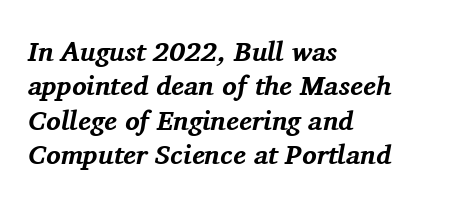
A dark, heavy texture on the line: the type is bold. No extra tracking has been applied to these lines. Slanted lettering throughout. This sample keeps an unexceptional amount of space between lines.
